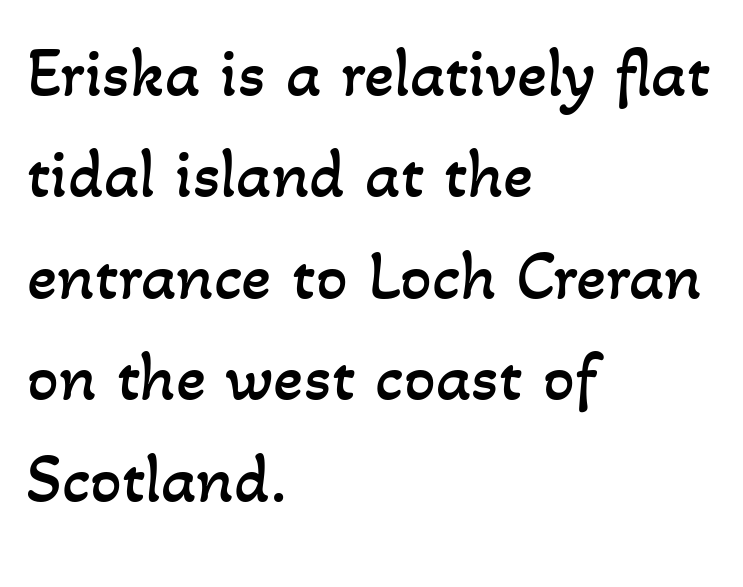
{"bold": "no", "weight": "regular", "width": "normal", "stroke_contrast": "low", "x_height": "small", "monospaced": "no", "underline": "no", "align": "left", "line_spacing": "normal", "line_spacing_ratio": 1.45, "letter_spacing": "normal", "letter_spacing_em": 0.0, "glyph_px": 70}
